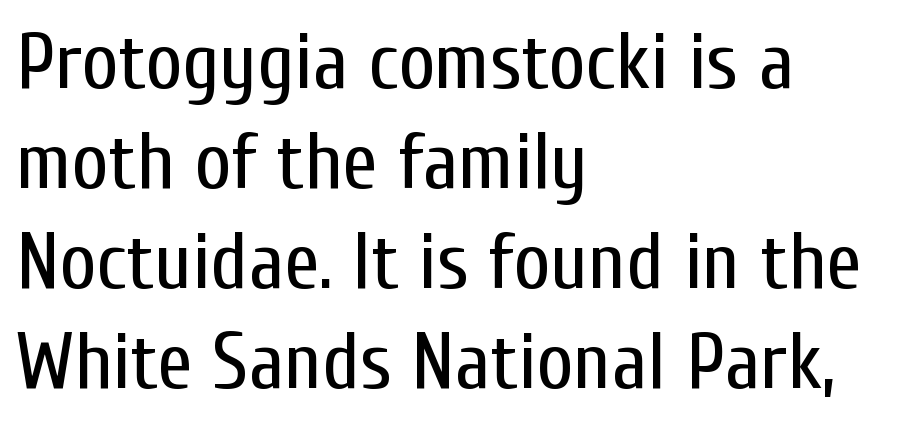
Q: Is the text bold? A: No.
Q: Is the text italic (slanted)? A: No, it is upright.
Q: Is the typeface a serif or a sans-serif typeface? A: Sans-serif.
Q: Is the text underlined? A: No.
Q: How is the paragraph aligned? A: Left-aligned.
Q: Is the spacing between letters normal or unusually wide? A: Normal.
Q: Is the spacing between lines tight, normal or loose? A: Normal.
Q: Width (condensed, normal, or wide)? A: Condensed.
Q: Stroke contrast? A: Low.
Q: x-height? A: Medium.
Q: Monospaced? A: No.
